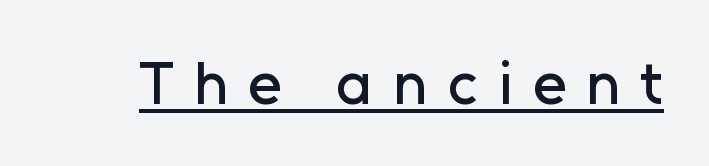
The image shows 61 px sans-serif type, upright; set unusually wide letter spacing (+0.33 em), underlined; low stroke contrast and a medium x-height.
